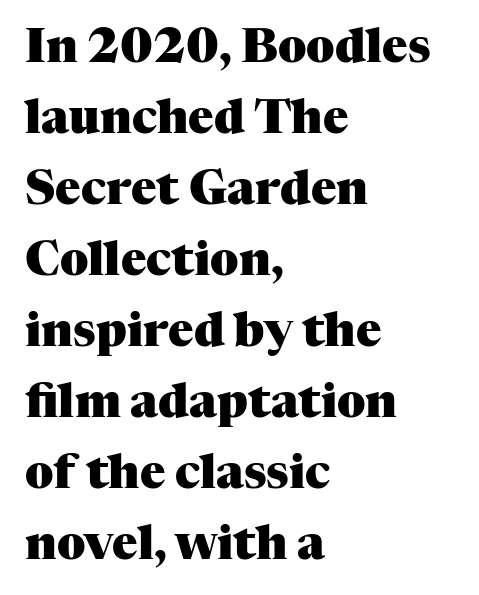
{"serif": "yes", "italic": "no", "bold": "yes", "weight": "heavy", "width": "normal", "stroke_contrast": "medium", "x_height": "medium", "monospaced": "no", "underline": "no", "align": "left", "line_spacing": "normal", "line_spacing_ratio": 1.51, "letter_spacing": "normal", "letter_spacing_em": 0.0, "glyph_px": 47}
